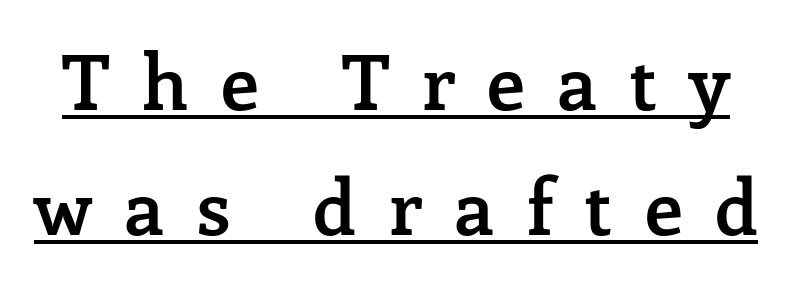
A continuous stroke trails under the words, as in a hyperlink. This sample keeps an unexceptional amount of space between lines. You can tell from the footed stems that serif type was used. Characters follow at a spacing far wider than the type designer built in. Stems and bowls a touch heavier than normal — semibold. Think of a printed novel: that variable character pitch is what you see here.
